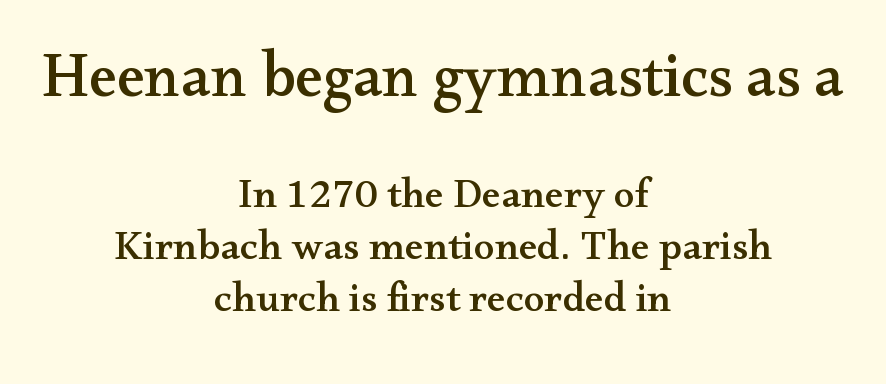
{"serif": "yes", "italic": "no", "width": "wide", "stroke_contrast": "medium", "x_height": "small", "monospaced": "no", "underline": "no", "align": "center", "line_spacing_ratio": 1.24, "letter_spacing": "normal", "letter_spacing_em": 0.0, "larger_block": "first", "size_ratio": 1.5, "glyph_px": 63}
